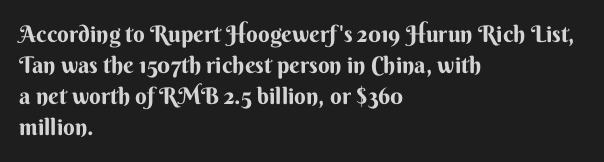
The image shows 23 px bold type, upright; set left-aligned, normal line spacing (1.35x), normal letter spacing, not underlined.
